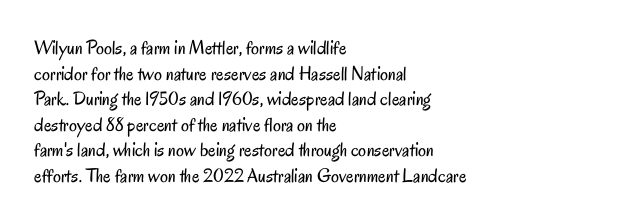
The weight would be labelled regular, book, light, or lighter still. Tall strokes in this sample are plumb rather than angled. These lines stack with their left ends in a neat column. Unmarked baselines from the first word to the last. Regular leading. A typesetter would call this zero additional tracking.
